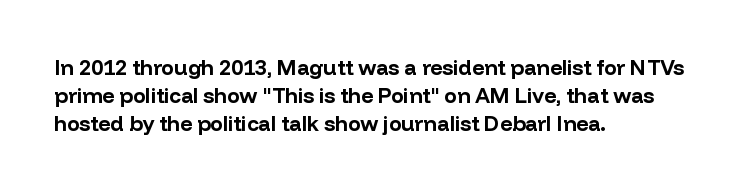
Style check: upright. Reading down the block, your eye returns to a fixed left position each line. This rendering leaves character spacing at its baseline value. Check under the words: just untouched page.
